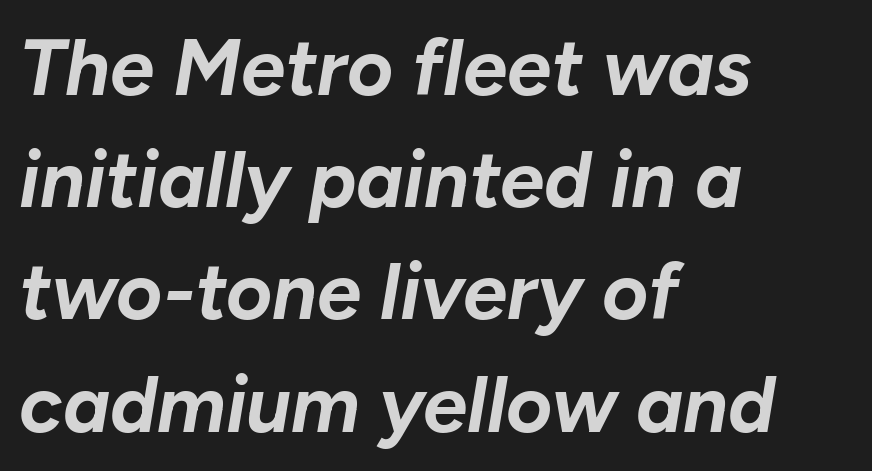
The letters are slanted; this is an italic face. Spacing between characters is what you'd get straight out of the box. Each letter keeps its own natural width here, so spacing adapts to shape. Underlining? Definitely not there. Regular leading.
